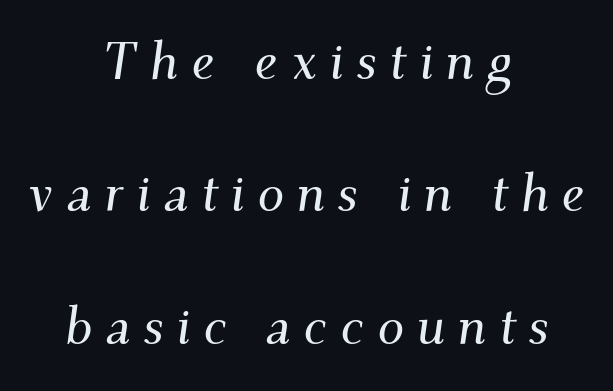
Q: Is the text italic (slanted)? A: Yes, it leans right by about 9 degrees.
Q: Is the typeface a serif or a sans-serif typeface? A: Serif.
Q: Is the text underlined? A: No.
Q: How is the paragraph aligned? A: Centered.
Q: Is the spacing between letters normal or unusually wide? A: Unusually wide.
Q: Is the spacing between lines tight, normal or loose? A: Loose.
Q: Width (condensed, normal, or wide)? A: Normal.
Q: Stroke contrast? A: Medium.
Q: x-height? A: Small.
Q: Monospaced? A: No.
